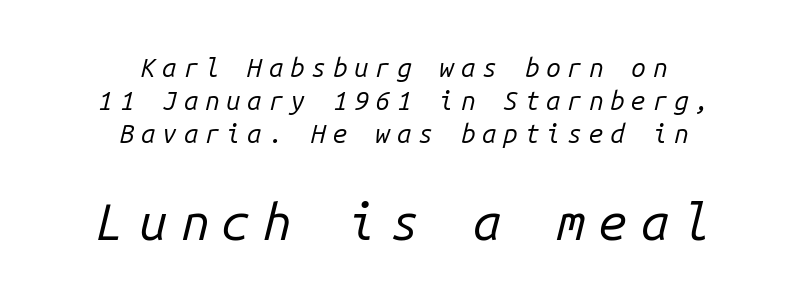
No chunkiness to these letters — they're not bold. Vertically, the passage feels balanced, rows spaced as you'd expect. Note the uniform advance width — an 'i' takes as much space as an 'm'. Two sizes are in play, and the larger belongs to the second block.
